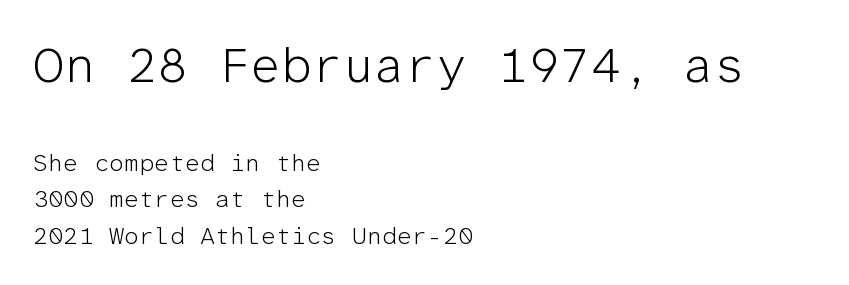
The image shows 49 px light sans-serif type, upright, monospaced; set left-aligned, normal line spacing (1.52x), normal letter spacing, not underlined; the first (top) block is 2.04x larger; low stroke contrast and a medium x-height.
